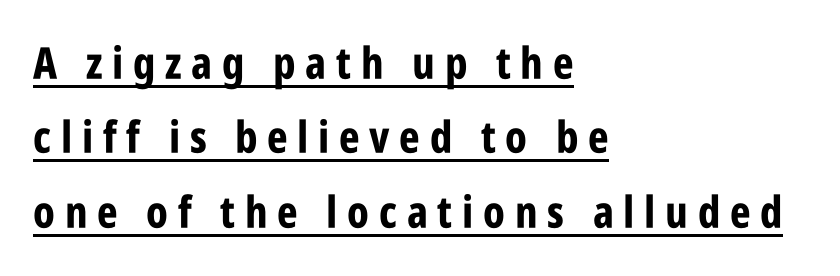
Q: Is the text bold? A: Yes.
Q: Is the text italic (slanted)? A: No, it is upright.
Q: Is the typeface a serif or a sans-serif typeface? A: Sans-serif.
Q: Is the text underlined? A: Yes.
Q: How is the paragraph aligned? A: Left-aligned.
Q: Is the spacing between letters normal or unusually wide? A: Unusually wide.
Q: Is the spacing between lines tight, normal or loose? A: Normal.
Q: Width (condensed, normal, or wide)? A: Condensed.
Q: Stroke contrast? A: Low.
Q: x-height? A: Large.
Q: Monospaced? A: No.
